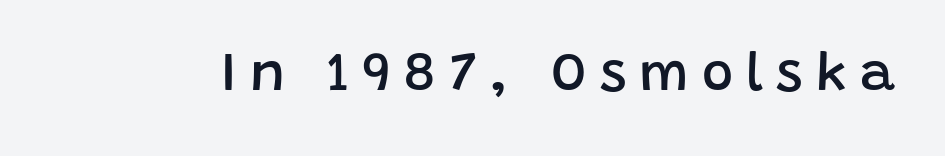
This sample uses an upright cut, with every glyph sitting square on the baseline. Students, this is semibold: more ink than regular, less than bold. Between one letter and the next there's a generous, obvious gap. Classification — sans serif. Underlining? Definitely not there. The letters advance in unequal steps, a hallmark of proportional type.
